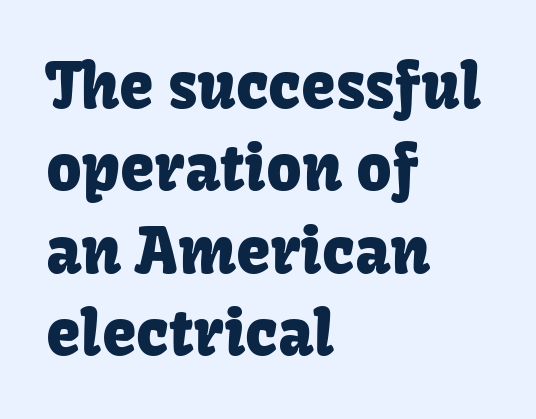
Q: Is the text italic (slanted)? A: No, it is upright.
Q: Is the typeface a serif or a sans-serif typeface? A: Sans-serif.
Q: Is the text underlined? A: No.
Q: How is the paragraph aligned? A: Left-aligned.
Q: Is the spacing between letters normal or unusually wide? A: Normal.
Q: Is the spacing between lines tight, normal or loose? A: Normal.
Q: Width (condensed, normal, or wide)? A: Normal.
Q: Stroke contrast? A: Low.
Q: x-height? A: Medium.
Q: Monospaced? A: No.
